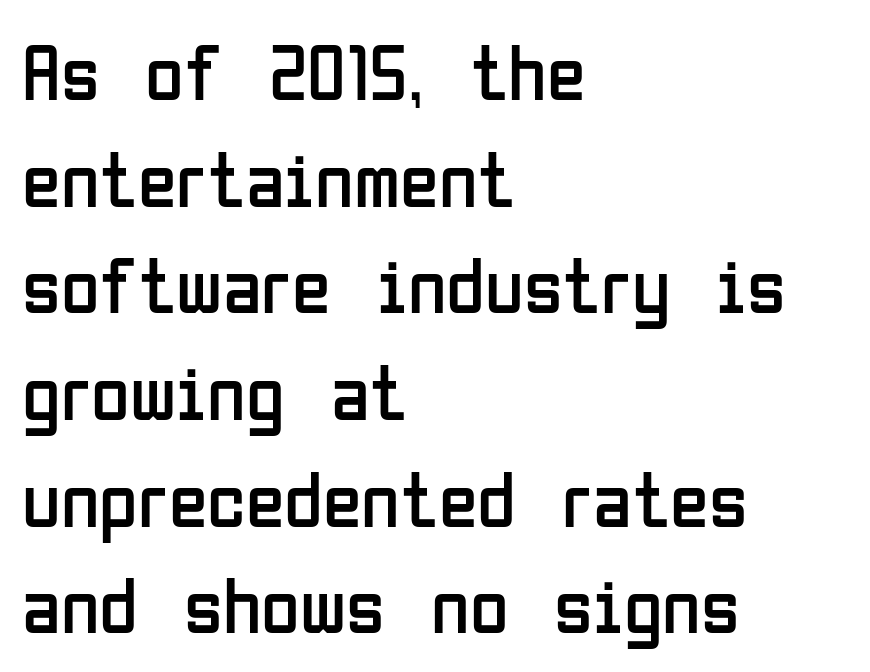
Caption: standard tracking, unaltered. Posture: vertical. The gap between lines stays unmarked. Is the type heavy? It reads as light-to-regular instead.
